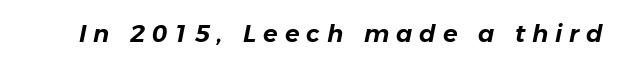
The image shows 24 px text type, italic (leaning right); set unusually wide letter spacing (+0.29 em), not underlined.
